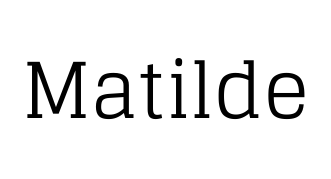
{"serif": "yes", "italic": "no", "bold": "no", "weight": "regular", "width": "normal", "stroke_contrast": "low", "x_height": "large", "monospaced": "no", "underline": "no", "letter_spacing": "normal", "letter_spacing_em": 0.0, "glyph_px": 77}
